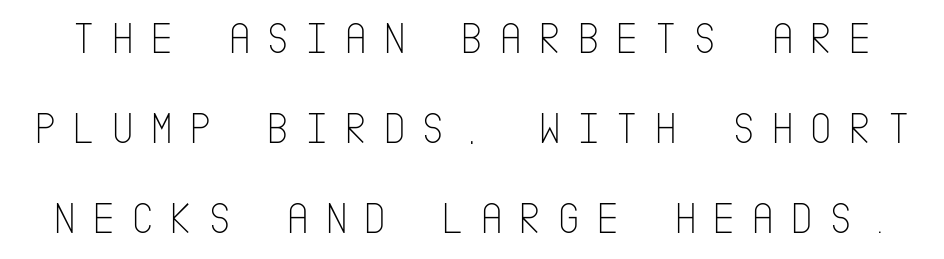
The image shows 45 px thin, condensed sans-serif type, upright; set loose line spacing (2.0x), unusually wide letter spacing (+0.34 em), not underlined; low stroke contrast and a large x-height.
